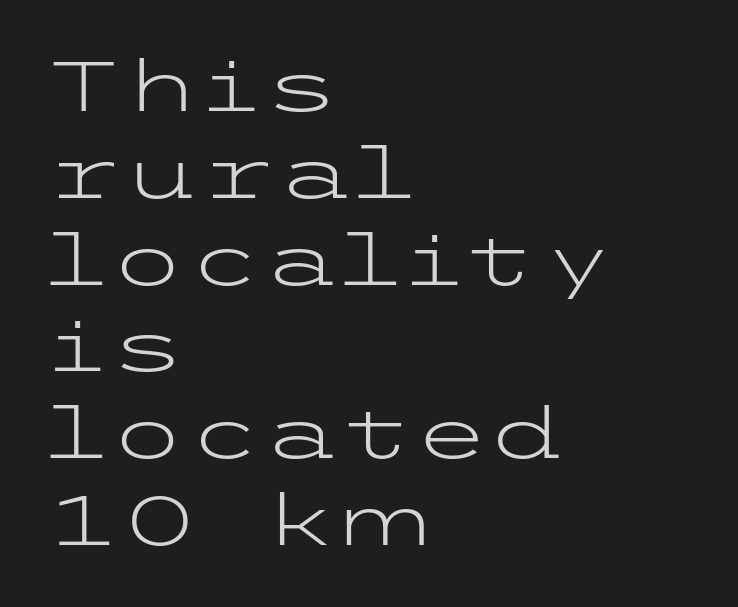
Every row of glyphs begins at an identical x-position on the left. Each letter's strokes conclude bluntly, with no projecting serifs. Characters remain perfectly vertical along every line. The face used here is rendered with its standard letterfit.
